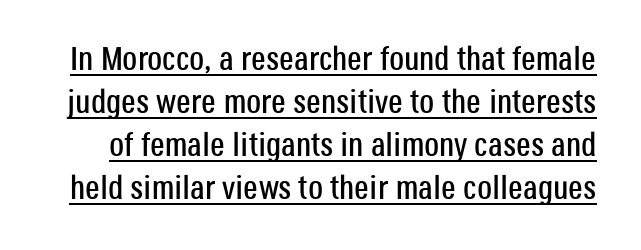
Posture: straight, roman, zero tilt. What kind of face is this? One without serifs — a sans. These characters rest on top of a visible drawn line. There is no visible air inserted between adjacent glyphs. Interline gaps are of average width in this sample.
